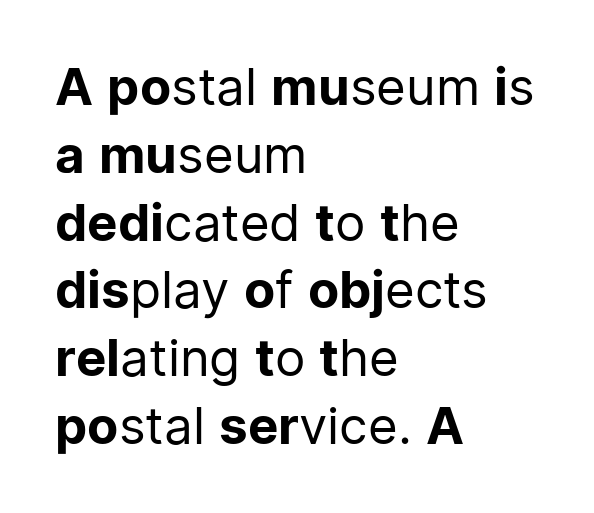
The passage shown stacks its lines at a standard gap. The typeface chosen for these lines omits serifs. The lettering holds an erect, upright posture throughout. Between one letter and the next there's only the usual sliver of space.
